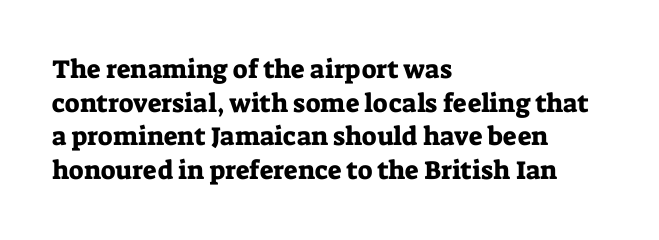
The zone under the glyphs is completely vacant. Line starts are locked; line ends wander. Look at the tracking — it's just the regular setting, nothing added. Horizontal bands of white between lines are of average thickness.
